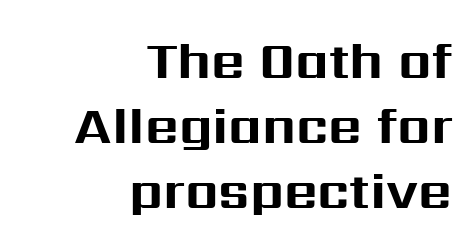
The rag falls on the left side of this text block. Note the varied advance widths — an 'i' is clearly narrower than an 'm'. Ascenders rise straight up at ninety degrees. Is the letter spacing exaggerated? No — it looks like the ordinary default.
